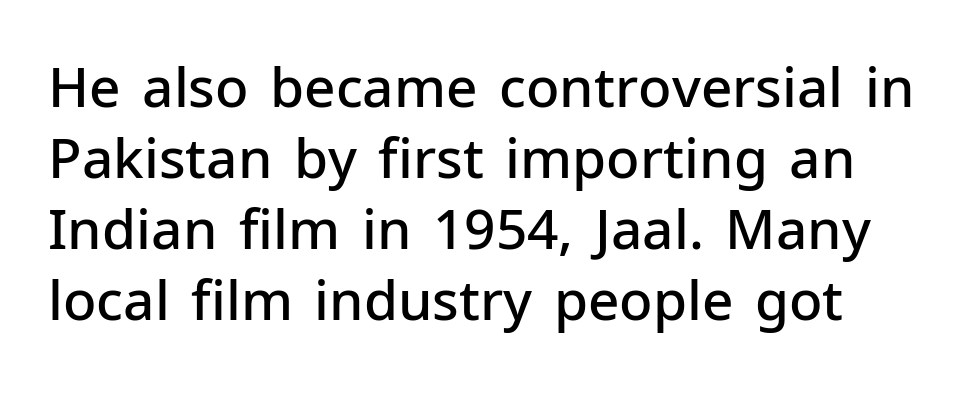
{"serif": "no", "italic": "no", "bold": "semi", "weight": "semibold", "width": "normal", "stroke_contrast": "low", "x_height": "medium", "monospaced": "no", "underline": "no", "line_spacing": "normal", "line_spacing_ratio": 1.29, "letter_spacing": "normal", "letter_spacing_em": 0.0, "glyph_px": 55}
